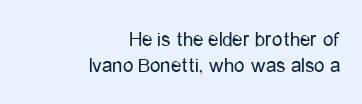
The image shows 21 px text type, upright; set right-aligned, normal line spacing (1.26x), normal letter spacing, not underlined.
